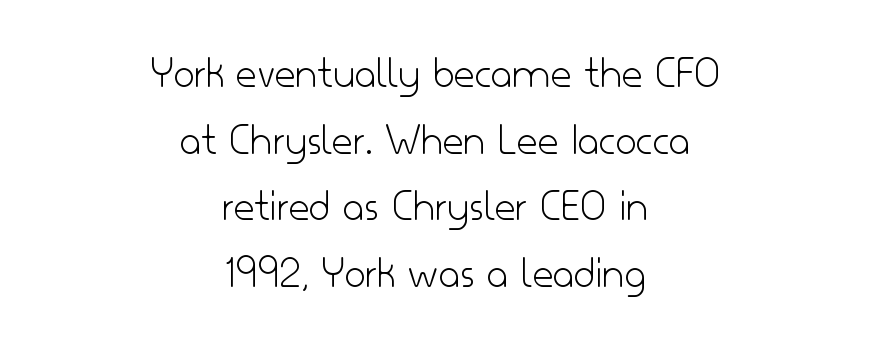
{"serif": "no", "italic": "no", "bold": "no", "weight": "light", "width": "normal", "stroke_contrast": "low", "x_height": "small", "monospaced": "no", "underline": "no", "align": "center", "line_spacing": "normal", "line_spacing_ratio": 1.45, "letter_spacing": "normal", "letter_spacing_em": 0.0, "glyph_px": 46}
